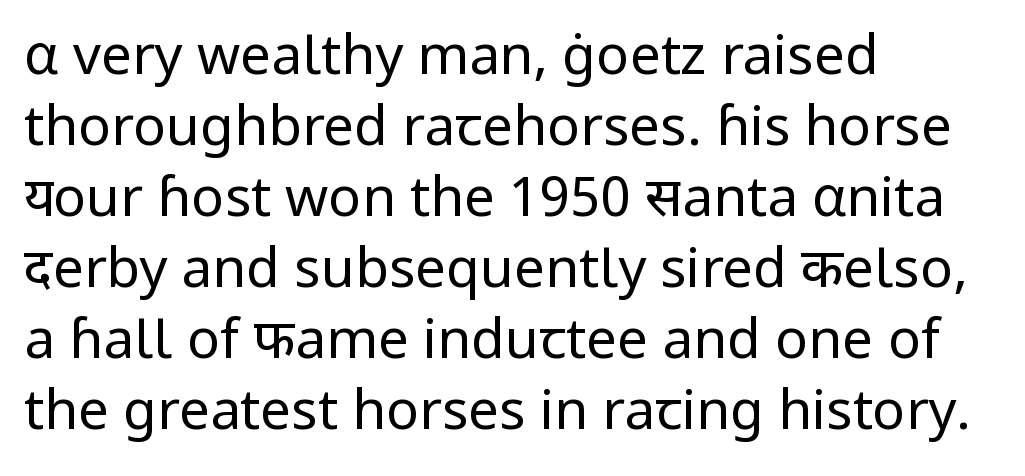
Ascenders rise straight up at ninety degrees. I'd call this a sans setting — the letters go barefoot. Note the varied advance widths — an 'i' is clearly narrower than an 'm'. No extra tracking has been applied to these lines. Letters rest on an invisible, unmarked baseline.
